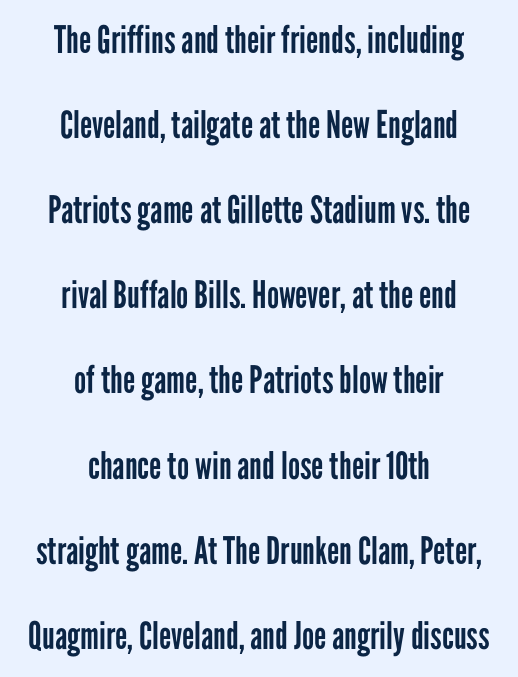
Rows of type keep a wide berth in the vertical direction. The lines are quadded center. Heaviness? Minimal to ordinary, like unemphasized prose. Just letters on the line, the space beneath them empty.
